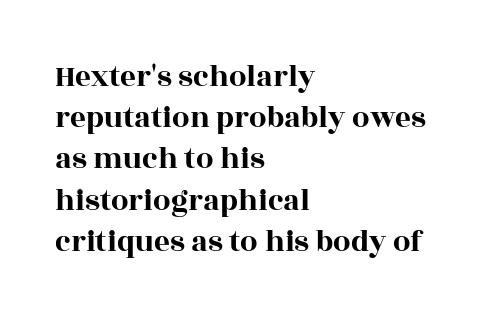
Looks like regular typesetting: each glyph gets only the width it needs. The rows are spaced the way most documents space them. This sample uses plain, unmodified letter spacing. Check under the words: just untouched page.
